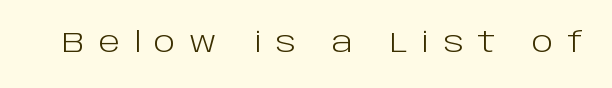
The image shows 28 px light sans-serif type, upright; set unusually wide letter spacing (+0.49 em), not underlined; low stroke contrast and a large x-height.
